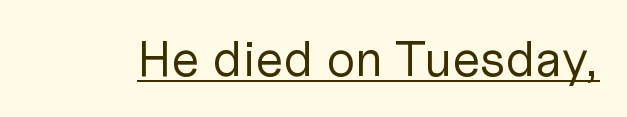
Q: Is the text bold? A: No.
Q: Is the text italic (slanted)? A: No, it is upright.
Q: Is the typeface a serif or a sans-serif typeface? A: Sans-serif.
Q: Is the text underlined? A: Yes.
Q: Is the spacing between letters normal or unusually wide? A: Normal.
Q: Width (condensed, normal, or wide)? A: Normal.
Q: Stroke contrast? A: Low.
Q: x-height? A: Medium.
Q: Monospaced? A: No.
